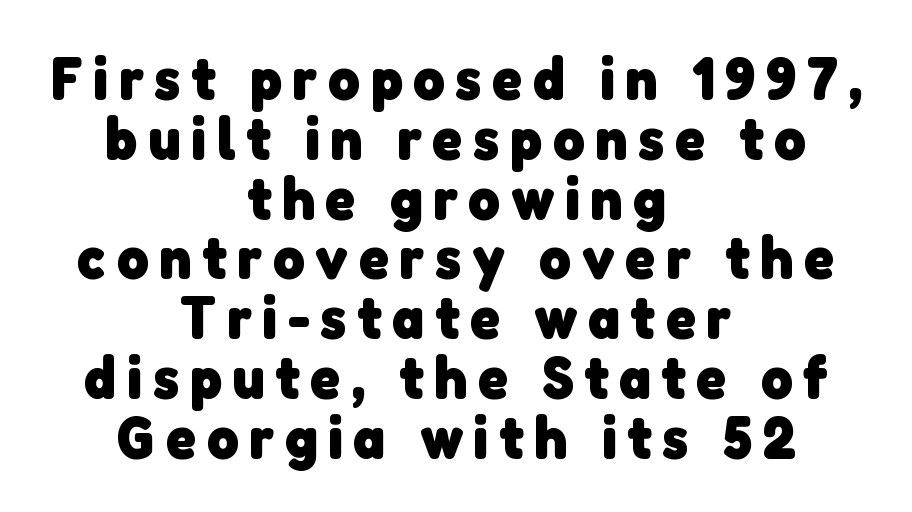
Q: Is the text bold? A: Yes.
Q: Is the typeface a serif or a sans-serif typeface? A: Sans-serif.
Q: Is the text underlined? A: No.
Q: How is the paragraph aligned? A: Centered.
Q: Is the spacing between lines tight, normal or loose? A: Tight.
Q: Width (condensed, normal, or wide)? A: Normal.
Q: Stroke contrast? A: Low.
Q: x-height? A: Medium.
Q: Monospaced? A: No.
